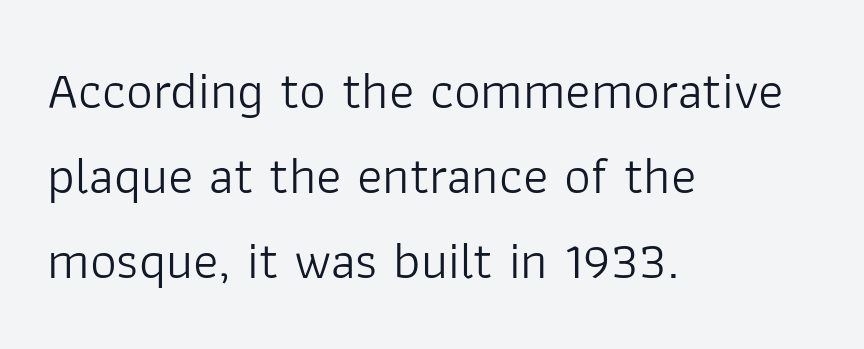
{"serif": "no", "italic": "no", "bold": "no", "weight": "light", "width": "normal", "stroke_contrast": "low", "x_height": "medium", "monospaced": "no", "underline": "no", "align": "left", "line_spacing": "normal", "line_spacing_ratio": 1.6, "letter_spacing": "normal", "letter_spacing_em": 0.0, "glyph_px": 53}
